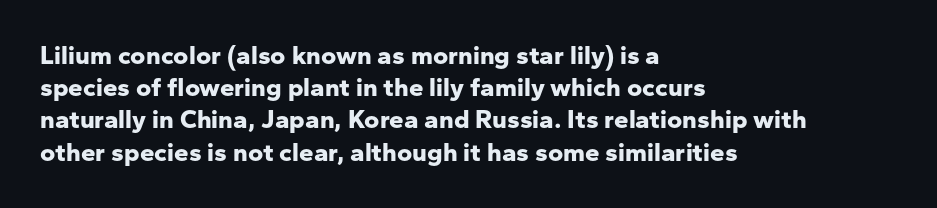
{"italic": "no", "bold": "yes", "underline": "no", "align": "left", "line_spacing_ratio": 1.24, "letter_spacing": "normal", "letter_spacing_em": 0.0, "glyph_px": 26}
